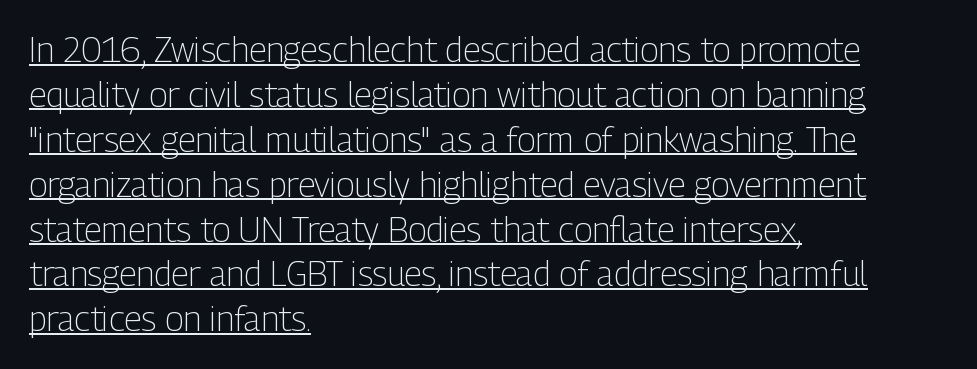
{"serif": "no", "italic": "no", "bold": "no", "weight": "light", "width": "condensed", "stroke_contrast": "low", "x_height": "medium", "monospaced": "no", "underline": "yes", "align": "left", "line_spacing": "normal", "line_spacing_ratio": 1.32, "letter_spacing": "normal", "letter_spacing_em": 0.0, "glyph_px": 34}
